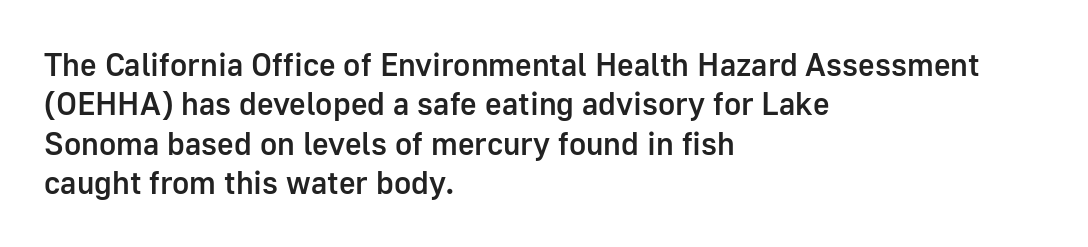
The image shows 32 px semibold sans-serif type, upright; set left-aligned, line spacing 1.23x, normal letter spacing, not underlined; low stroke contrast and a medium x-height.
